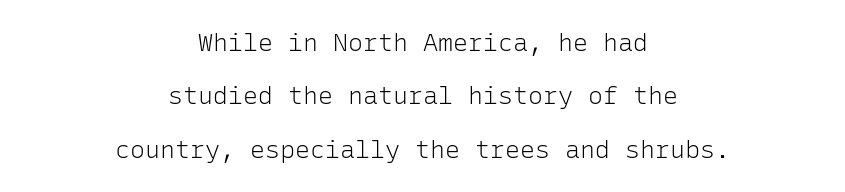
Q: Is the text bold? A: No.
Q: Is the text italic (slanted)? A: No, it is upright.
Q: Is the text underlined? A: No.
Q: How is the paragraph aligned? A: Centered.
Q: Is the spacing between letters normal or unusually wide? A: Normal.
Q: Is the spacing between lines tight, normal or loose? A: Loose.
